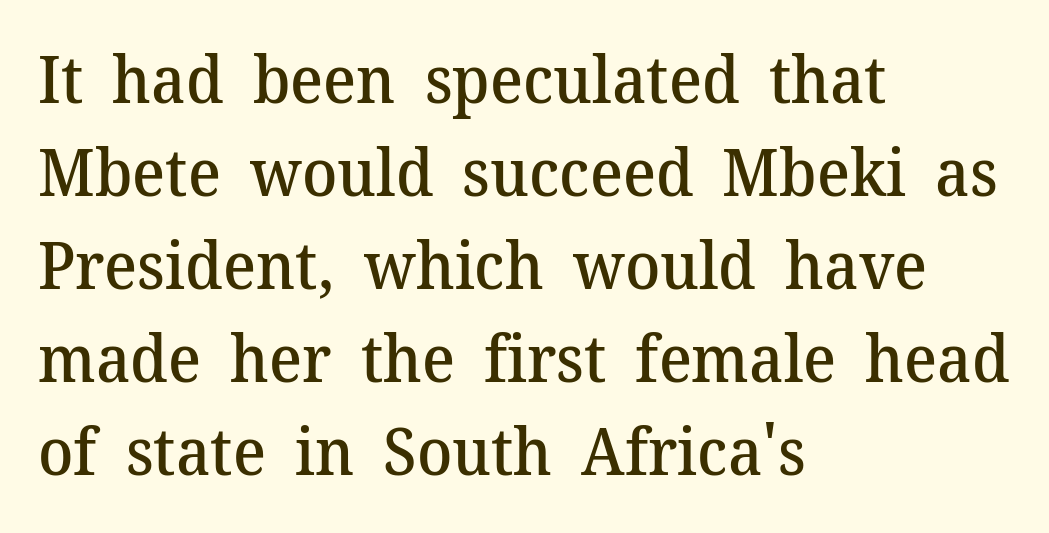
{"serif": "yes", "italic": "no", "bold": "semi", "weight": "semibold", "width": "normal", "stroke_contrast": "medium", "x_height": "medium", "monospaced": "no", "underline": "no", "align": "left", "line_spacing": "normal", "line_spacing_ratio": 1.43, "letter_spacing": "normal", "letter_spacing_em": 0.0, "glyph_px": 65}
